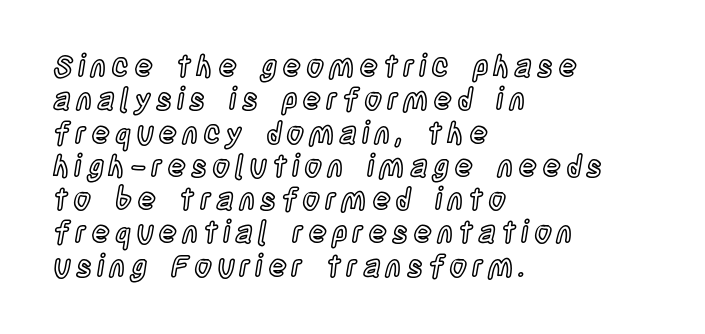
Rows of type sit shoulder to shoulder in the vertical direction. The glyphs are unaccompanied by any horizontal stroke below them. A classic flush-left, rag-right setting is used for this passage. Here the designer chose a conventional face with non-uniform glyph widths.
